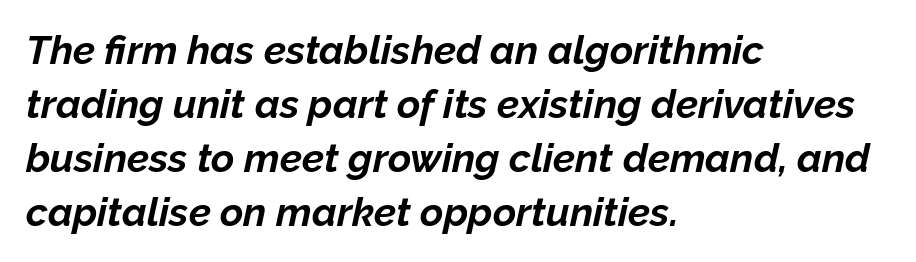
Q: Is the text bold? A: Yes.
Q: Is the text italic (slanted)? A: Yes, it leans right by about 12 degrees.
Q: Is the text underlined? A: No.
Q: How is the paragraph aligned? A: Left-aligned.
Q: Is the spacing between letters normal or unusually wide? A: Normal.
Q: Is the spacing between lines tight, normal or loose? A: Normal.
Q: Width (condensed, normal, or wide)? A: Normal.
Q: Stroke contrast? A: Low.
Q: x-height? A: Medium.
Q: Monospaced? A: No.
